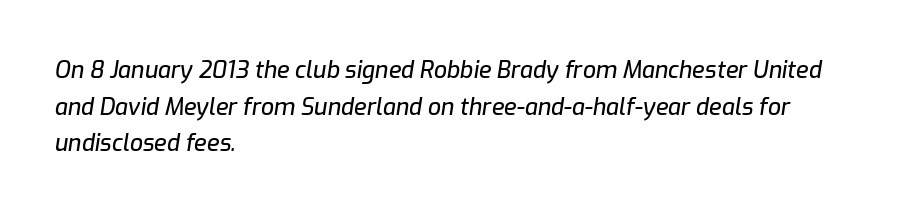
{"italic": "yes", "lean": "right", "slant_degrees": 9, "underline": "no", "align": "left", "line_spacing": "normal", "line_spacing_ratio": 1.59, "letter_spacing": "normal", "letter_spacing_em": 0.0, "glyph_px": 23}
